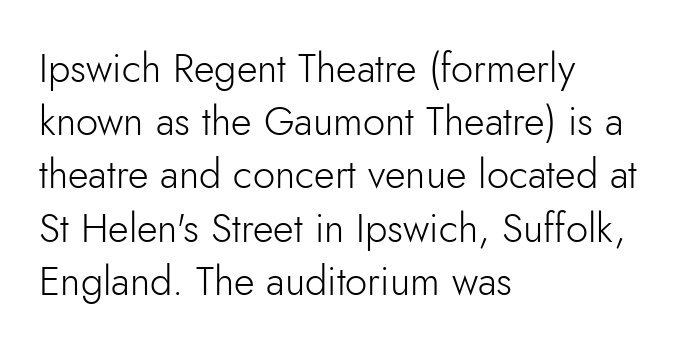
Q: Is the text bold? A: No.
Q: Is the text italic (slanted)? A: No, it is upright.
Q: Is the typeface a serif or a sans-serif typeface? A: Sans-serif.
Q: Is the text underlined? A: No.
Q: How is the paragraph aligned? A: Left-aligned.
Q: Is the spacing between letters normal or unusually wide? A: Normal.
Q: Is the spacing between lines tight, normal or loose? A: Normal.
Q: Width (condensed, normal, or wide)? A: Normal.
Q: Stroke contrast? A: Low.
Q: x-height? A: Small.
Q: Monospaced? A: No.
